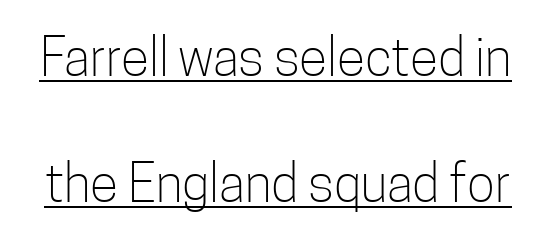
{"serif": "no", "italic": "no", "bold": "no", "weight": "light", "width": "condensed", "stroke_contrast": "low", "x_height": "medium", "monospaced": "no", "underline": "yes", "line_spacing": "loose", "line_spacing_ratio": 2.42, "letter_spacing": "normal", "letter_spacing_em": 0.0, "glyph_px": 52}
